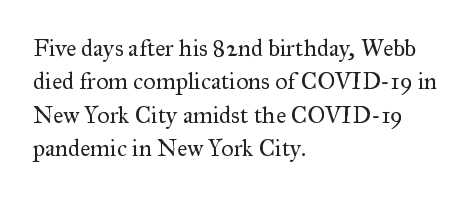
Q: Is the text bold? A: No.
Q: Is the text italic (slanted)? A: No, it is upright.
Q: Is the text underlined? A: No.
Q: How is the paragraph aligned? A: Left-aligned.
Q: Is the spacing between letters normal or unusually wide? A: Normal.
Q: Is the spacing between lines tight, normal or loose? A: Normal.
